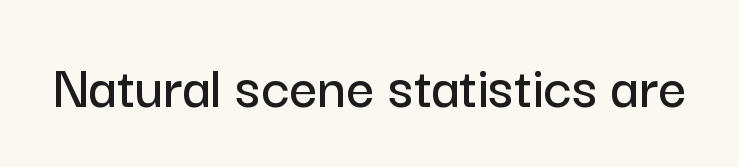
The image shows 62 px sans-serif type, upright; set normal letter spacing, not underlined; low stroke contrast and a medium x-height.
